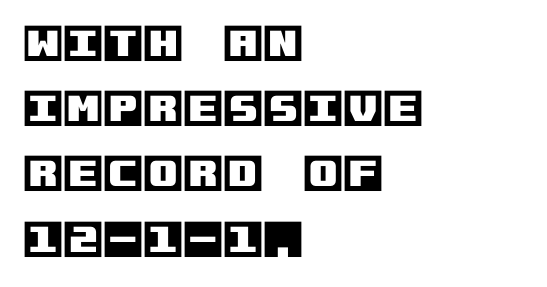
The image shows 41 px text type, upright; set left-aligned, normal line spacing (1.59x), normal letter spacing, not underlined; a large x-height.
